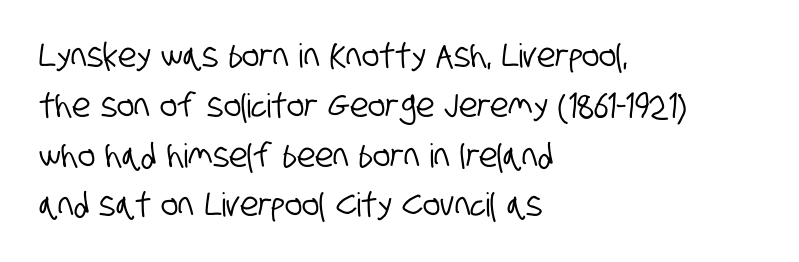
Q: Is the typeface a serif or a sans-serif typeface? A: Sans-serif.
Q: Is the text underlined? A: No.
Q: How is the paragraph aligned? A: Left-aligned.
Q: Is the spacing between letters normal or unusually wide? A: Normal.
Q: Is the spacing between lines tight, normal or loose? A: Normal.
Q: Width (condensed, normal, or wide)? A: Condensed.
Q: Stroke contrast? A: Low.
Q: x-height? A: Large.
Q: Monospaced? A: No.
